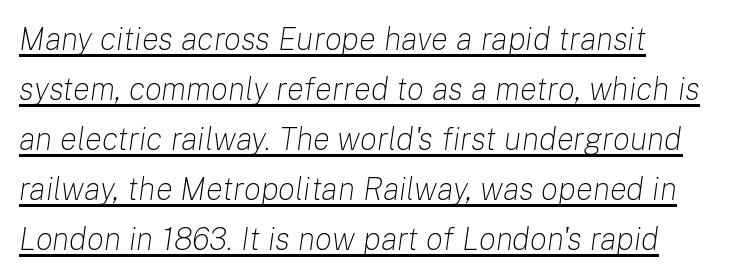
{"italic": "yes", "lean": "right", "slant_degrees": 8, "bold": "no", "weight": "light", "width": "normal", "stroke_contrast": "low", "x_height": "medium", "monospaced": "no", "underline": "yes", "line_spacing": "normal", "line_spacing_ratio": 1.56, "letter_spacing": "normal", "letter_spacing_em": 0.0, "glyph_px": 32}
